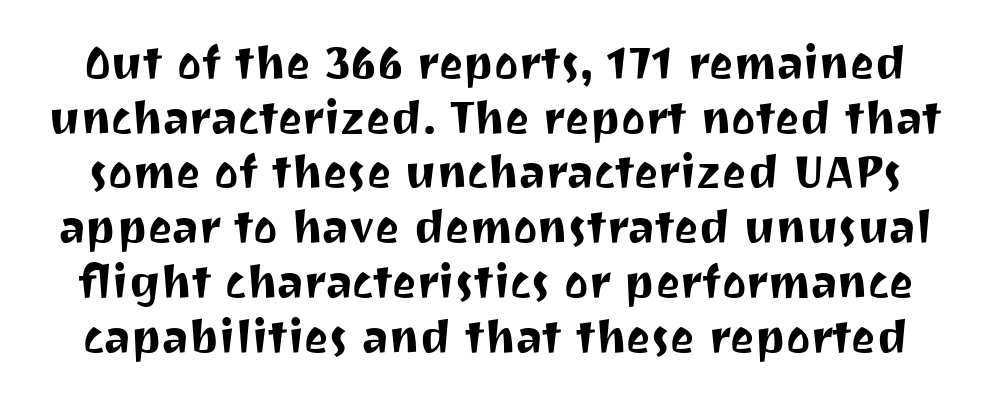
Classification — sans serif. Note the varied advance widths — an 'i' is clearly narrower than an 'm'. This is roman type, the default non-slanted kind. A bare baseline throughout the passage. The type is set solid horizontally, with unmodified tracking.
